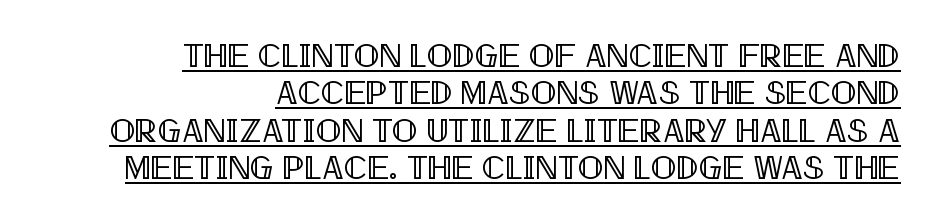
Q: Is the text italic (slanted)? A: No, it is upright.
Q: Is the text underlined? A: Yes.
Q: How is the paragraph aligned? A: Right-aligned.
Q: Is the spacing between letters normal or unusually wide? A: Normal.
Q: Is the spacing between lines tight, normal or loose? A: Tight.
Q: Width (condensed, normal, or wide)? A: Condensed.
Q: x-height? A: Large.
Q: Monospaced? A: No.
